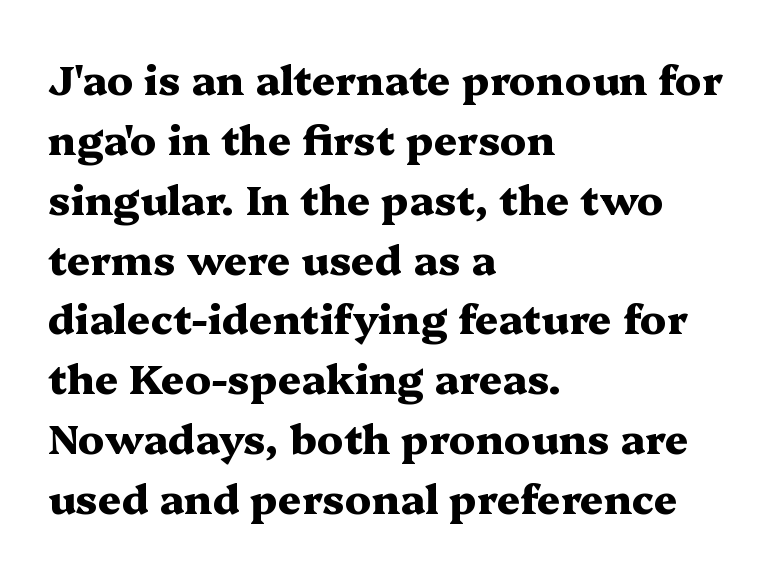
Tall strokes in this sample are plumb rather than angled. This rendering employs a face with finishing strokes, i.e., a serif. The characters look thick and weighty, a clear bold. A classic flush-left, rag-right setting is used for this passage. Do the characters align in a grid? No, the font is proportional. Students, observe: this is what conventionally led text looks like.
